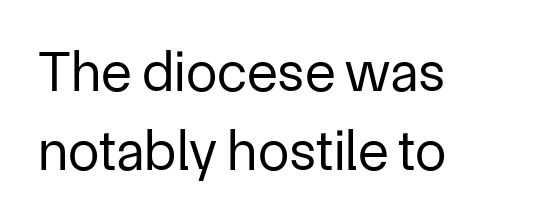
The image shows 57 px regular-weight sans-serif type, upright; set left-aligned, normal line spacing (1.39x), normal letter spacing, not underlined; low stroke contrast and a medium x-height.
